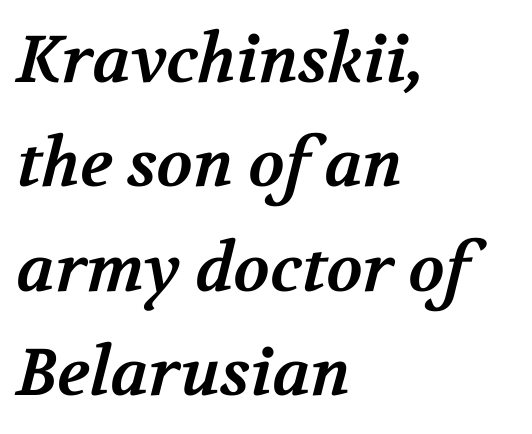
{"serif": "yes", "bold": "yes", "weight": "bold", "width": "normal", "stroke_contrast": "medium", "x_height": "medium", "monospaced": "no", "underline": "no", "align": "left", "line_spacing": "normal", "line_spacing_ratio": 1.58, "letter_spacing": "normal", "letter_spacing_em": 0.0, "glyph_px": 66}
